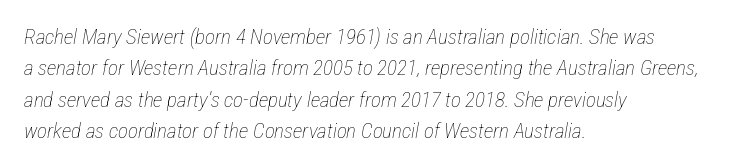
The image shows 21 px text type, italic (leaning right); set left-aligned, normal line spacing (1.49x), normal letter spacing, not underlined.
